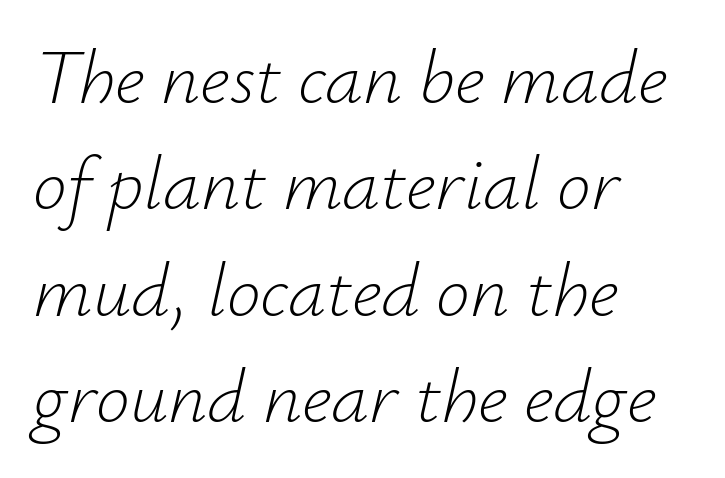
{"italic": "yes", "lean": "right", "slant_degrees": 12, "bold": "no", "weight": "light", "width": "normal", "stroke_contrast": "low", "x_height": "small", "monospaced": "no", "underline": "no", "align": "left", "line_spacing": "normal", "line_spacing_ratio": 1.4, "letter_spacing": "normal", "letter_spacing_em": 0.0, "glyph_px": 76}
